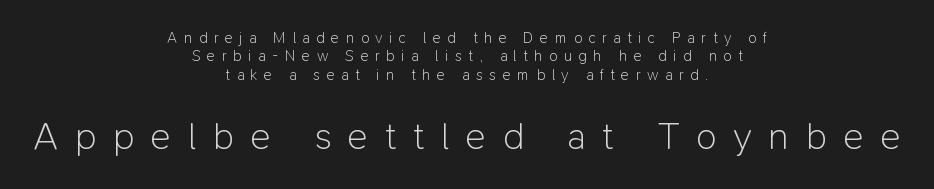
Q: Is the text bold? A: No.
Q: Is the text italic (slanted)? A: No, it is upright.
Q: Is the typeface a serif or a sans-serif typeface? A: Sans-serif.
Q: Is the text underlined? A: No.
Q: How is the paragraph aligned? A: Centered.
Q: Is the spacing between letters normal or unusually wide? A: Unusually wide.
Q: Which block of text is set in a larger size, the first (top) or the second (bottom)? A: The second (bottom) one.
Q: Width (condensed, normal, or wide)? A: Normal.
Q: Stroke contrast? A: Low.
Q: x-height? A: Medium.
Q: Monospaced? A: No.
